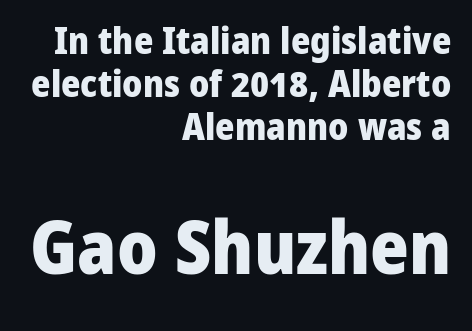
The image shows 74 px heavy sans-serif type, upright; set right-aligned, line spacing 1.16x, normal letter spacing, not underlined; the second (bottom) block is 2.0x larger; low stroke contrast and a medium x-height.
